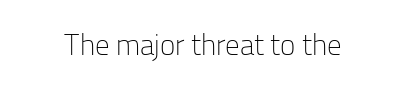
{"serif": "no", "italic": "no", "bold": "no", "weight": "light", "width": "normal", "stroke_contrast": "low", "x_height": "medium", "monospaced": "no", "underline": "no", "align": "center", "letter_spacing": "normal", "letter_spacing_em": 0.0, "glyph_px": 29}
